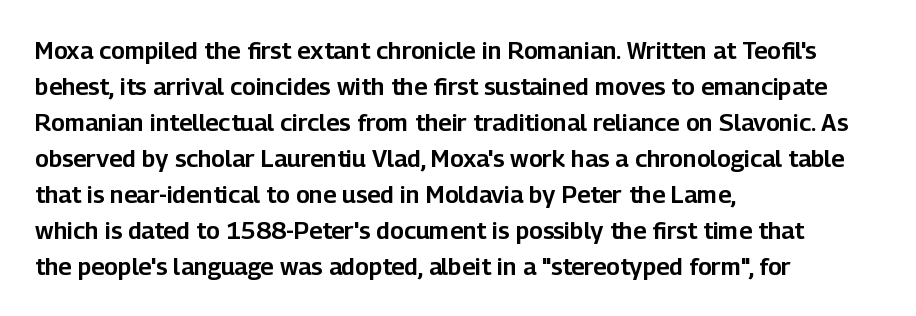
{"italic": "no", "underline": "no", "align": "left", "line_spacing": "normal", "line_spacing_ratio": 1.5, "letter_spacing": "normal", "letter_spacing_em": 0.0, "glyph_px": 24}
